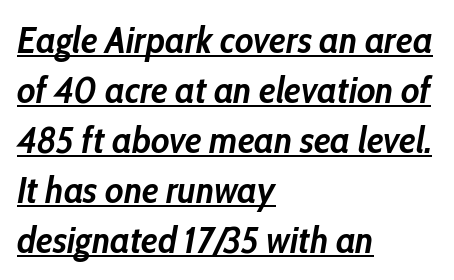
How would I describe the line gaps? Plain and ordinary. Note the varied advance widths — an 'i' is clearly narrower than an 'm'. These lines are set flush left with a ragged right edge. In designer terms, the underline attribute is active on this setting. Standard letterfit; no display-style spreading of the glyphs.
